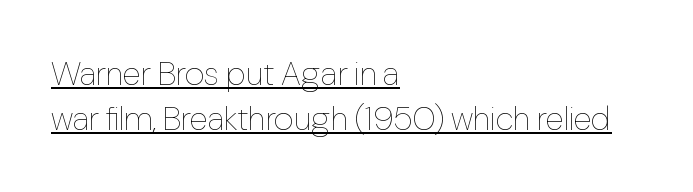
{"italic": "no", "bold": "no", "weight": "thin", "width": "condensed", "stroke_contrast": "low", "x_height": "medium", "monospaced": "no", "underline": "yes", "align": "left", "line_spacing": "normal", "line_spacing_ratio": 1.32, "letter_spacing": "normal", "letter_spacing_em": 0.0, "glyph_px": 34}
